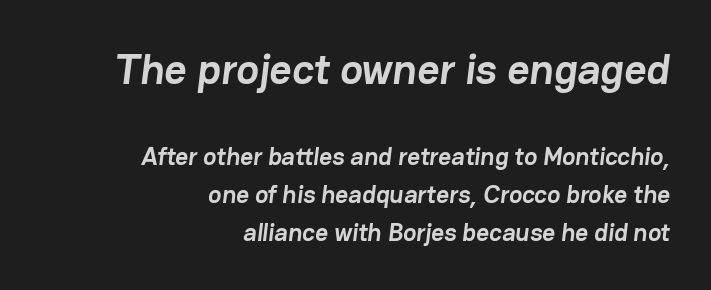
The passage shown is typed in a proportional face where columns would drift. Is the type bold? Yes — the strokes are clearly thick and heavy. Just letters on the line, the space beneath them empty. The upper block of text is set noticeably larger than the block beneath it. Where is the straight margin? On the right.
